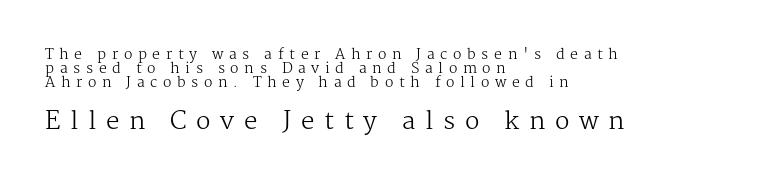
{"italic": "no", "bold": "no", "underline": "no", "align": "left", "line_spacing": "tight", "line_spacing_ratio": 0.99, "letter_spacing": "wide", "letter_spacing_em": 0.4, "larger_block": "second", "size_ratio": 1.71, "glyph_px": 24}
